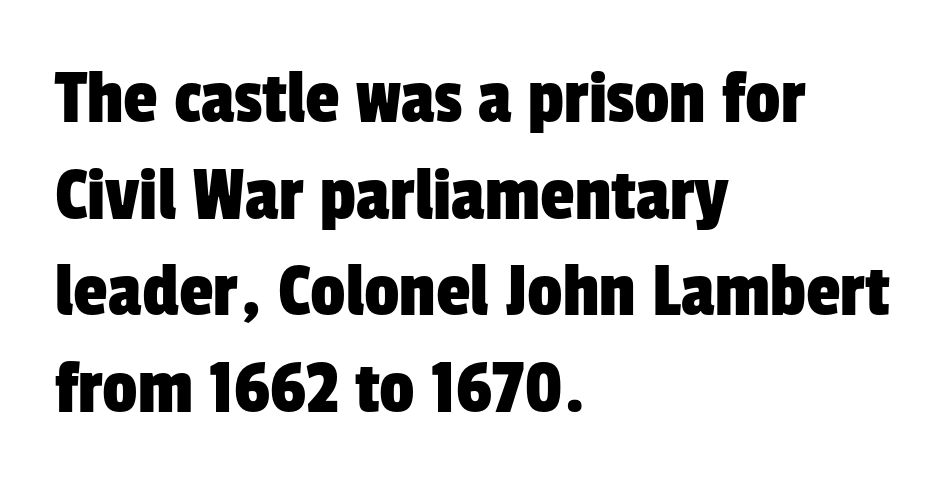
What stands out about the letter spacing? Nothing — it is the standard amount. Here the designer chose a conventional face with non-uniform glyph widths. The designer went with a sans here, leaving each stem footless. The zone under the glyphs is completely vacant.
